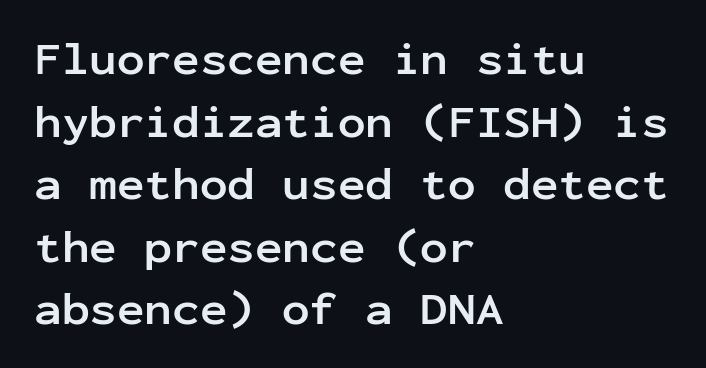
Honestly, there is no underline to notice here at all. The typesetting leans heavy: a genuine bold. The typesetter chose a ragged-right arrangement here. Note the uniform advance width — an 'i' takes as much space as an 'm'. No italicization has been applied; the sample stays upright. The rendering keeps characters at their native spacing.
